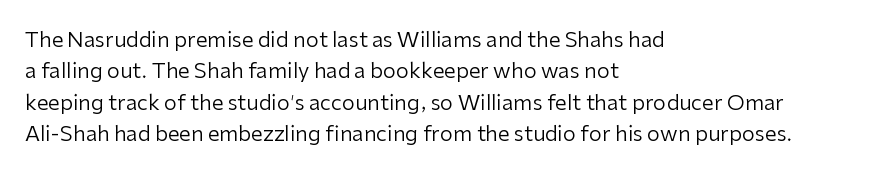
The image shows 21 px text type, upright; set left-aligned, normal line spacing (1.49x), normal letter spacing, not underlined.
